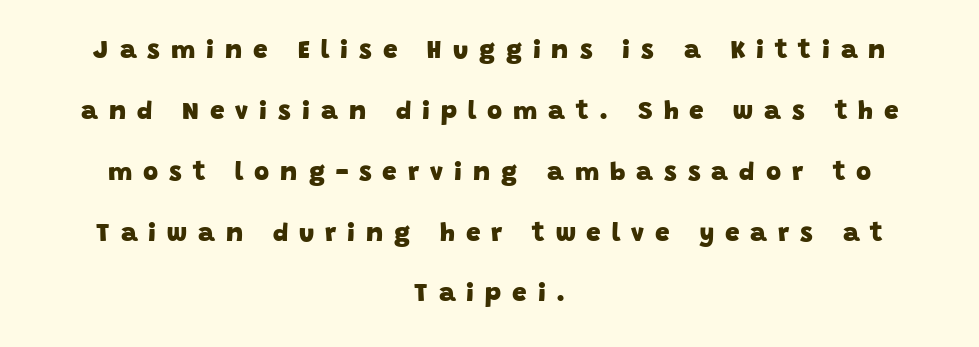
Q: Is the text bold? A: Yes.
Q: Is the text underlined? A: No.
Q: How is the paragraph aligned? A: Centered.
Q: Is the spacing between letters normal or unusually wide? A: Unusually wide.
Q: Is the spacing between lines tight, normal or loose? A: Loose.
